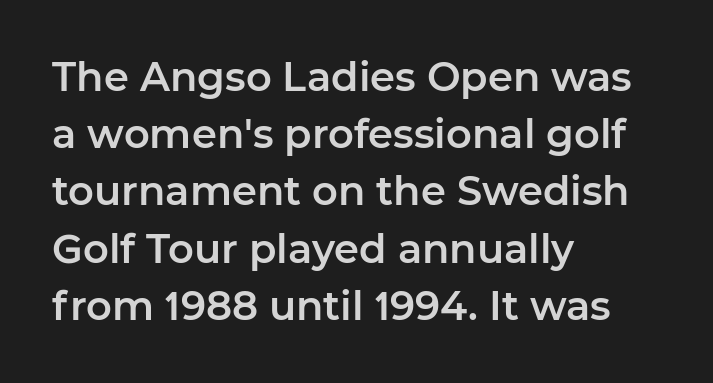
The image shows 40 px sans-serif type, upright; set left-aligned, normal line spacing (1.43x), normal letter spacing, not underlined; low stroke contrast and a medium x-height.
